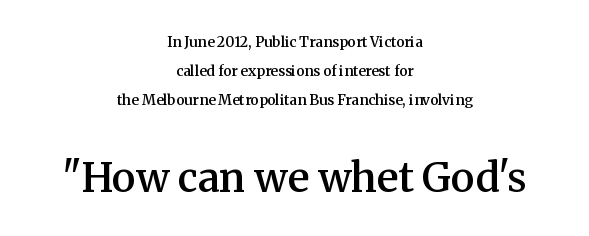
The image shows 40 px semibold serif type, upright; set centered, loose line spacing (2.06x), normal letter spacing, not underlined; the second (bottom) block is 2.86x larger; medium stroke contrast and a medium x-height.
